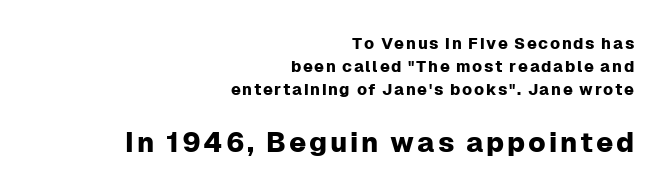
{"serif": "no", "italic": "no", "width": "normal", "stroke_contrast": "low", "x_height": "medium", "monospaced": "no", "underline": "no", "align": "right", "line_spacing": "normal", "line_spacing_ratio": 1.43, "larger_block": "second", "size_ratio": 1.75, "glyph_px": 28}
